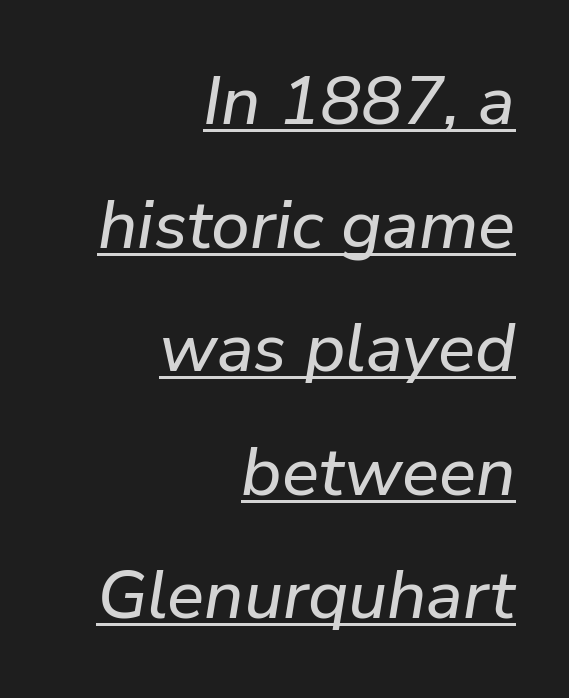
{"italic": "yes", "lean": "right", "slant_degrees": 9, "width": "normal", "stroke_contrast": "low", "x_height": "medium", "monospaced": "no", "underline": "yes", "align": "right", "line_spacing_ratio": 1.79, "letter_spacing": "normal", "letter_spacing_em": 0.0, "glyph_px": 69}
